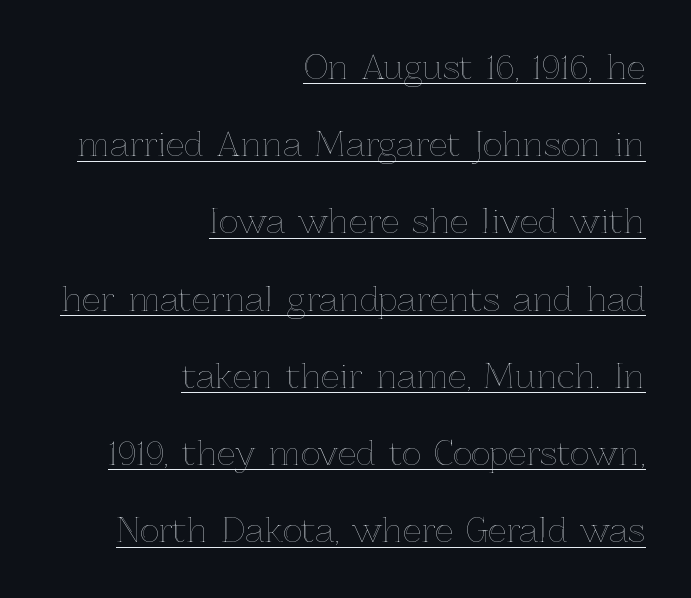
In designer terms, the underline attribute is active on this setting. There is no visible air inserted between adjacent glyphs. Leftover space on each line is placed entirely before the opening word. Every stem runs plumb, perpendicular to the baseline.
